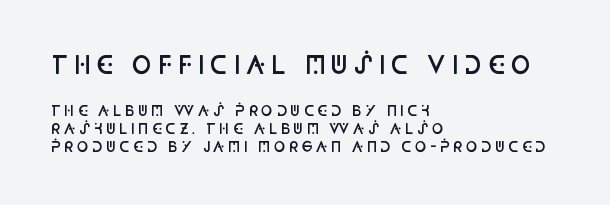
Typesetter's note — upper block bumped up in size, lower block left smaller. Plain, unruled lines of type. These lines stack with their left ends in a neat column. The typesetting leans somewhat heavy: a semibold. Words appear elongated and porous because spacing is wide. Students, observe: this is what conventionally led text looks like.
